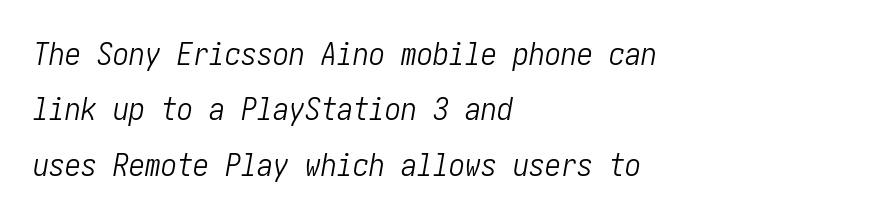
{"italic": "yes", "lean": "right", "slant_degrees": 10, "bold": "no", "weight": "light", "width": "condensed", "stroke_contrast": "low", "x_height": "medium", "underline": "no", "align": "left", "line_spacing_ratio": 1.73, "letter_spacing": "normal", "letter_spacing_em": 0.0, "glyph_px": 32}
